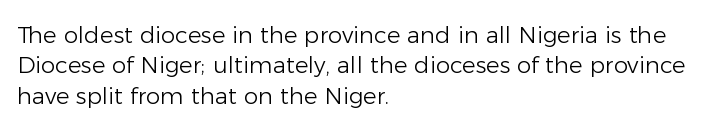
The image shows 23 px text type, upright; set left-aligned, normal line spacing (1.32x), normal letter spacing, not underlined.
